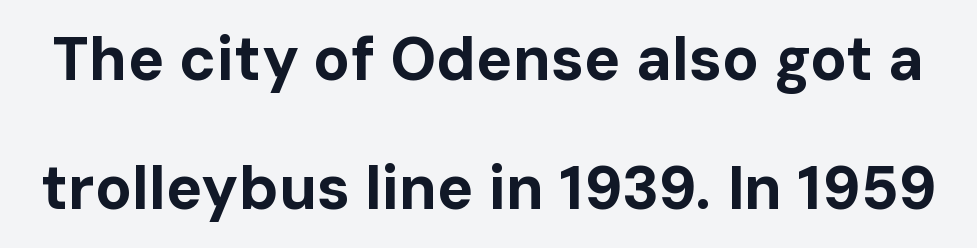
The image shows 61 px bold sans-serif type, upright; set loose line spacing (2.12x), normal letter spacing, not underlined; low stroke contrast and a medium x-height.
